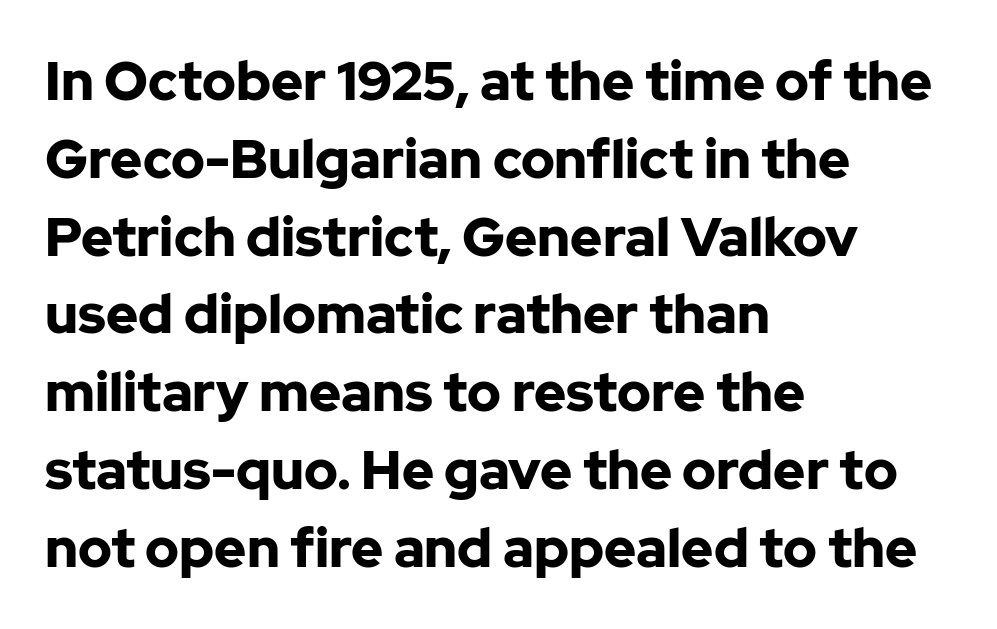
{"serif": "no", "italic": "no", "bold": "yes", "weight": "bold", "width": "normal", "stroke_contrast": "low", "x_height": "medium", "monospaced": "no", "underline": "no", "align": "left", "line_spacing": "normal", "line_spacing_ratio": 1.44, "letter_spacing": "normal", "letter_spacing_em": 0.0, "glyph_px": 54}
